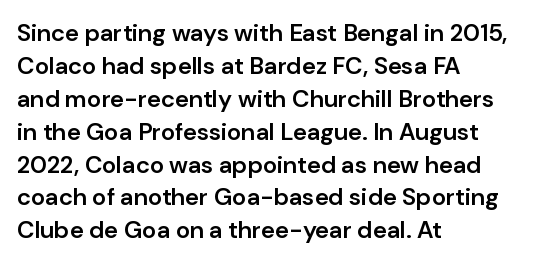
{"italic": "no", "bold": "semi", "underline": "no", "align": "left", "line_spacing": "normal", "line_spacing_ratio": 1.37, "letter_spacing": "normal", "letter_spacing_em": 0.0, "glyph_px": 24}
